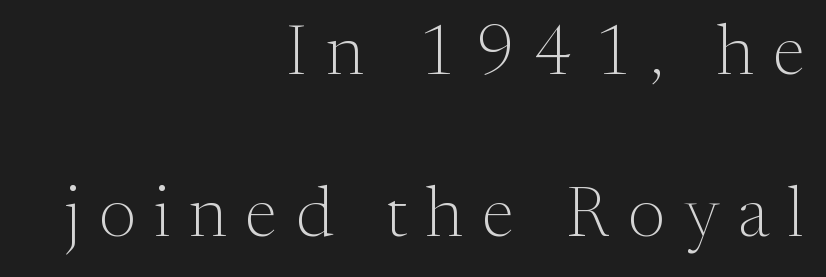
{"serif": "yes", "italic": "no", "bold": "no", "weight": "light", "width": "normal", "stroke_contrast": "medium", "x_height": "medium", "monospaced": "no", "underline": "no", "align": "right", "line_spacing": "loose", "line_spacing_ratio": 2.31, "letter_spacing": "wide", "letter_spacing_em": 0.27, "glyph_px": 70}
